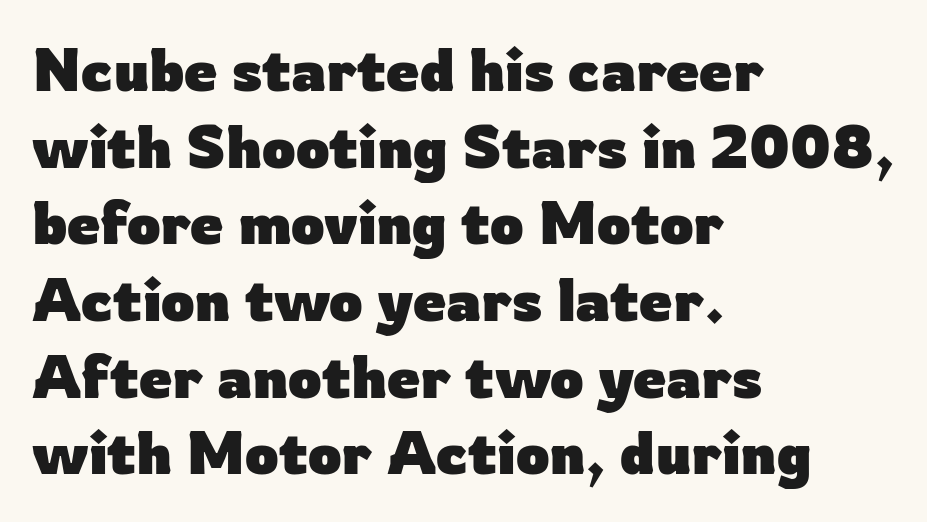
The image shows 59 px heavy sans-serif type, upright; set left-aligned, normal line spacing (1.3x), normal letter spacing, not underlined; low stroke contrast and a medium x-height.
